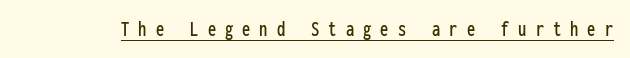
{"italic": "no", "underline": "yes", "letter_spacing": "wide", "letter_spacing_em": 0.41, "glyph_px": 22}
